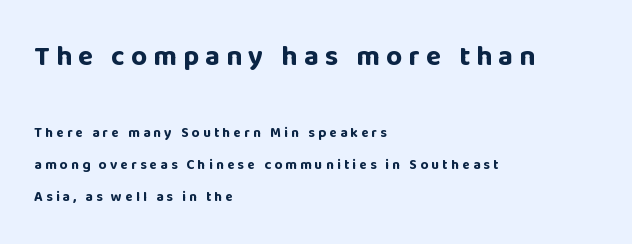
The image shows 28 px bold sans-serif type, upright; set left-aligned, loose line spacing (2.29x), unusually wide letter spacing (+0.22 em), not underlined; the first (top) block is 2.0x larger; low stroke contrast and a large x-height.
